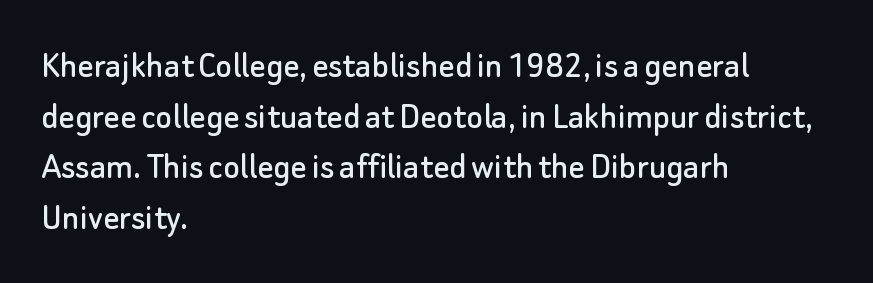
Q: Is the text italic (slanted)? A: No, it is upright.
Q: Is the typeface a serif or a sans-serif typeface? A: Sans-serif.
Q: Is the text underlined? A: No.
Q: How is the paragraph aligned? A: Left-aligned.
Q: Is the spacing between letters normal or unusually wide? A: Normal.
Q: Is the spacing between lines tight, normal or loose? A: Normal.
Q: Width (condensed, normal, or wide)? A: Normal.
Q: Stroke contrast? A: Low.
Q: x-height? A: Small.
Q: Monospaced? A: No.
